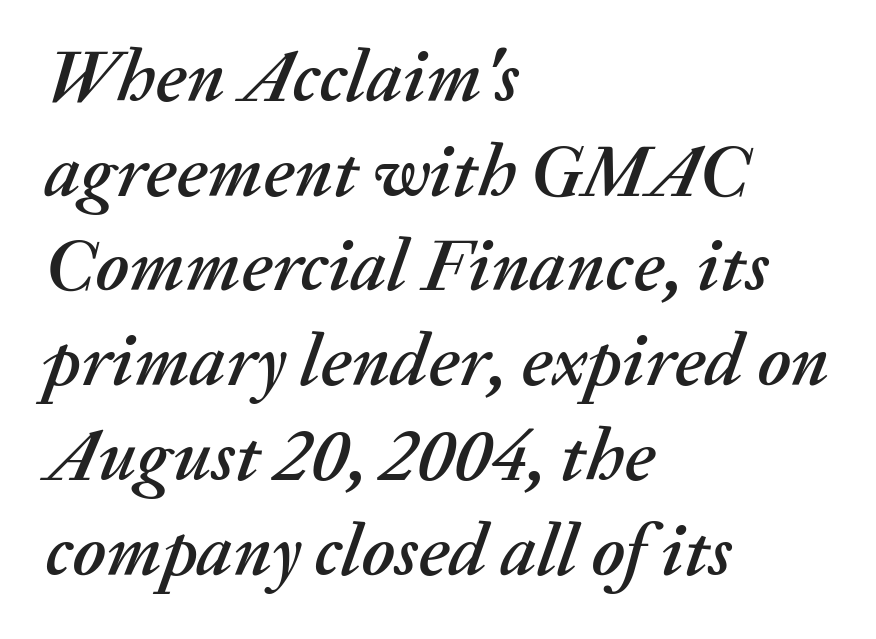
{"italic": "yes", "lean": "right", "slant_degrees": 20, "width": "normal", "stroke_contrast": "medium", "x_height": "medium", "monospaced": "no", "underline": "no", "align": "left", "line_spacing": "normal", "line_spacing_ratio": 1.28, "letter_spacing": "normal", "letter_spacing_em": 0.0, "glyph_px": 74}
